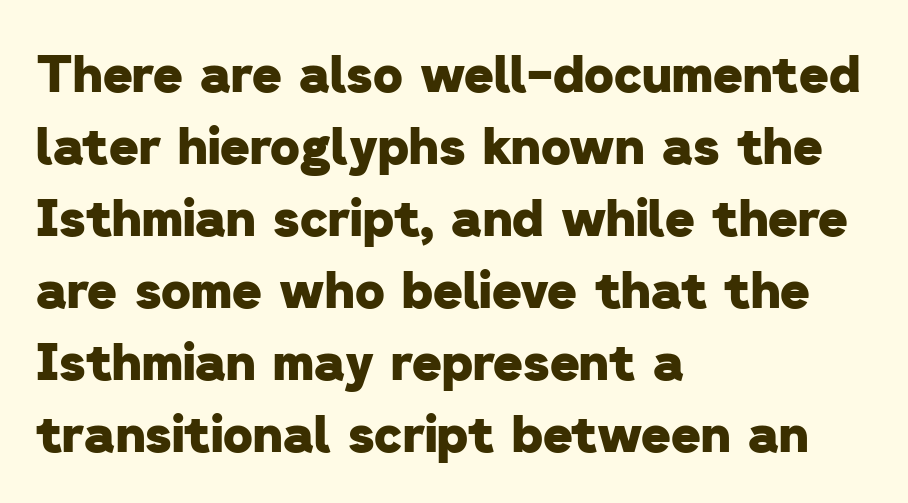
Letters rest on an invisible, unmarked baseline. The face used here is proportionally spaced, like ordinary book or web type. The rag falls on the right side of this text block. No extra tracking has been applied to these lines. Whoever set this chose a conventional vertical rhythm. A full-strength bold gives these letters their thick strokes.
